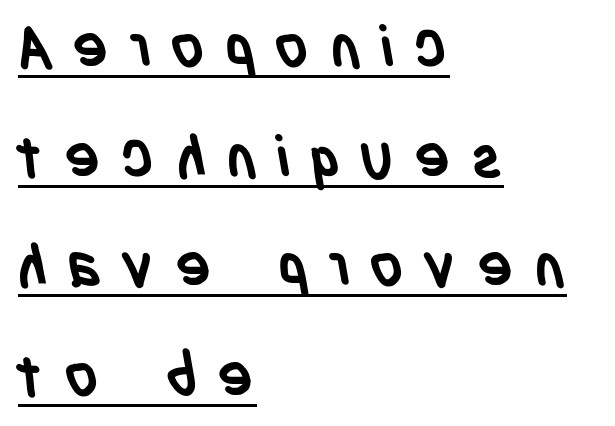
{"serif": "no", "bold": "yes", "weight": "semibold", "width": "condensed", "stroke_contrast": "low", "x_height": "large", "monospaced": "no", "underline": "yes", "align": "left", "line_spacing_ratio": 1.86, "letter_spacing": "wide", "letter_spacing_em": 0.34, "glyph_px": 59}
